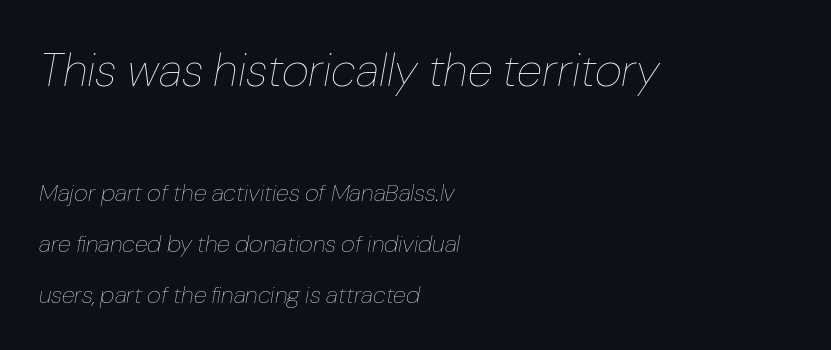
Q: Is the text bold? A: No.
Q: Is the text italic (slanted)? A: Yes, it leans right by about 10 degrees.
Q: Is the text underlined? A: No.
Q: How is the paragraph aligned? A: Left-aligned.
Q: Is the spacing between letters normal or unusually wide? A: Normal.
Q: Is the spacing between lines tight, normal or loose? A: Loose.
Q: Which block of text is set in a larger size, the first (top) or the second (bottom)? A: The first (top) one.
Q: Width (condensed, normal, or wide)? A: Normal.
Q: Stroke contrast? A: Low.
Q: x-height? A: Medium.
Q: Monospaced? A: No.
